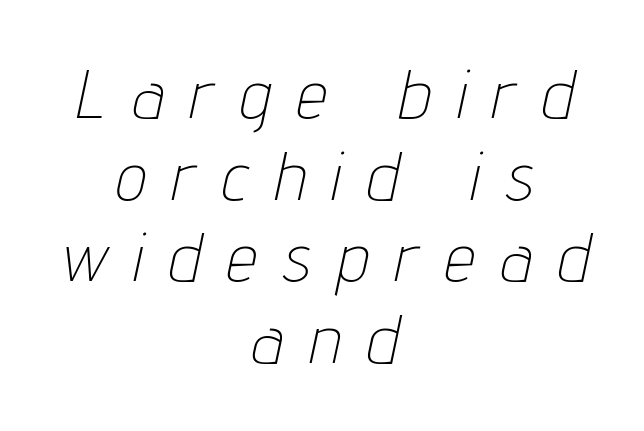
Q: Is the text bold? A: No.
Q: Is the text italic (slanted)? A: Yes, it leans right by about 12 degrees.
Q: Is the text underlined? A: No.
Q: How is the paragraph aligned? A: Centered.
Q: Is the spacing between letters normal or unusually wide? A: Unusually wide.
Q: Width (condensed, normal, or wide)? A: Condensed.
Q: Stroke contrast? A: Low.
Q: x-height? A: Medium.
Q: Monospaced? A: No.
